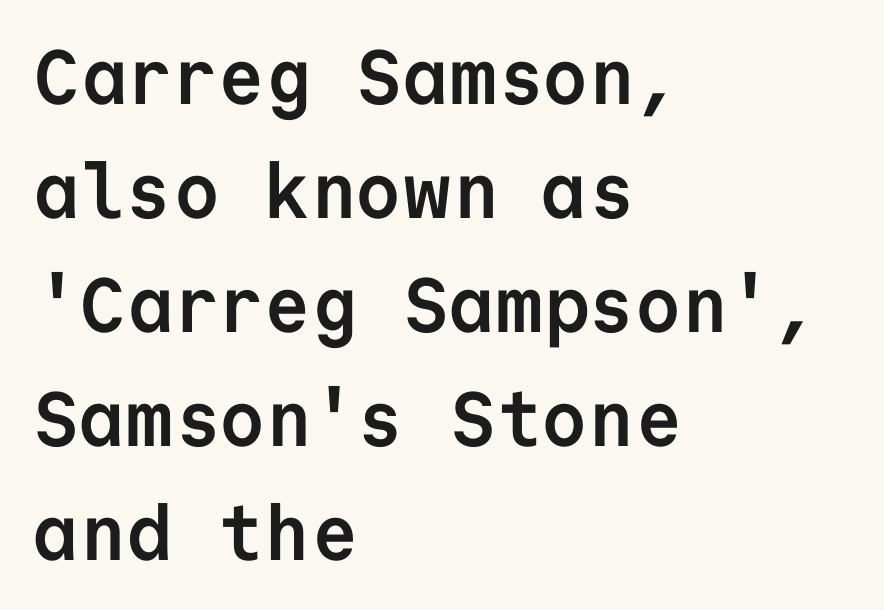
{"serif": "no", "italic": "no", "bold": "yes", "weight": "semibold", "width": "normal", "stroke_contrast": "low", "x_height": "medium", "monospaced": "yes", "underline": "no", "align": "left", "line_spacing": "normal", "line_spacing_ratio": 1.48, "letter_spacing": "normal", "letter_spacing_em": 0.0, "glyph_px": 77}
